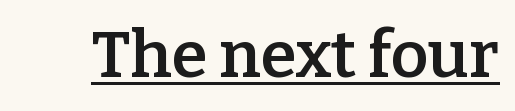
Q: Is the text bold? A: Semi-bold.
Q: Is the text italic (slanted)? A: No, it is upright.
Q: Is the typeface a serif or a sans-serif typeface? A: Serif.
Q: Is the text underlined? A: Yes.
Q: Is the spacing between letters normal or unusually wide? A: Normal.
Q: Width (condensed, normal, or wide)? A: Normal.
Q: Stroke contrast? A: Low.
Q: x-height? A: Medium.
Q: Monospaced? A: No.
